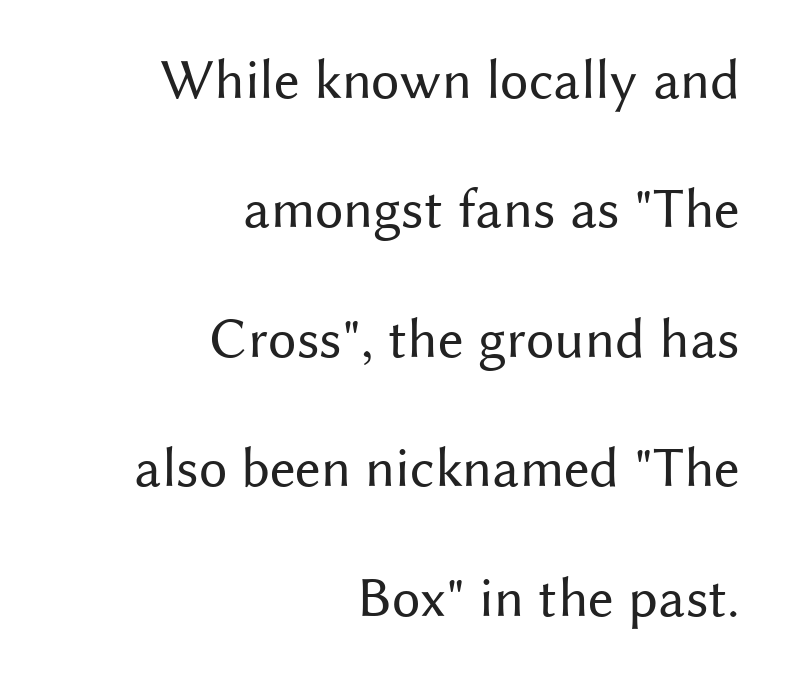
The image shows 57 px regular-weight sans-serif type, upright; set right-aligned, loose line spacing (2.27x), normal letter spacing, not underlined; medium stroke contrast and a medium x-height.
